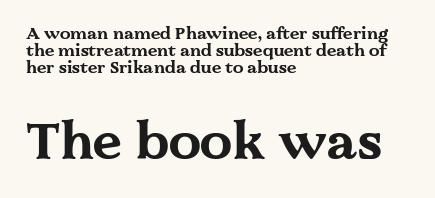
Q: Is the text bold? A: Yes.
Q: Is the text italic (slanted)? A: No, it is upright.
Q: Is the typeface a serif or a sans-serif typeface? A: Serif.
Q: Is the text underlined? A: No.
Q: How is the paragraph aligned? A: Left-aligned.
Q: Is the spacing between letters normal or unusually wide? A: Normal.
Q: Is the spacing between lines tight, normal or loose? A: Tight.
Q: Which block of text is set in a larger size, the first (top) or the second (bottom)? A: The second (bottom) one.
Q: Width (condensed, normal, or wide)? A: Wide.
Q: Stroke contrast? A: Medium.
Q: x-height? A: Medium.
Q: Monospaced? A: No.
